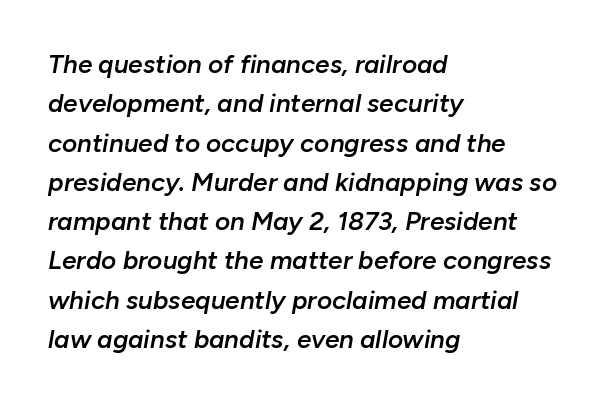
{"italic": "yes", "lean": "right", "slant_degrees": 10, "bold": "semi", "underline": "no", "align": "left", "line_spacing": "normal", "line_spacing_ratio": 1.51, "letter_spacing": "normal", "letter_spacing_em": 0.0, "glyph_px": 26}
